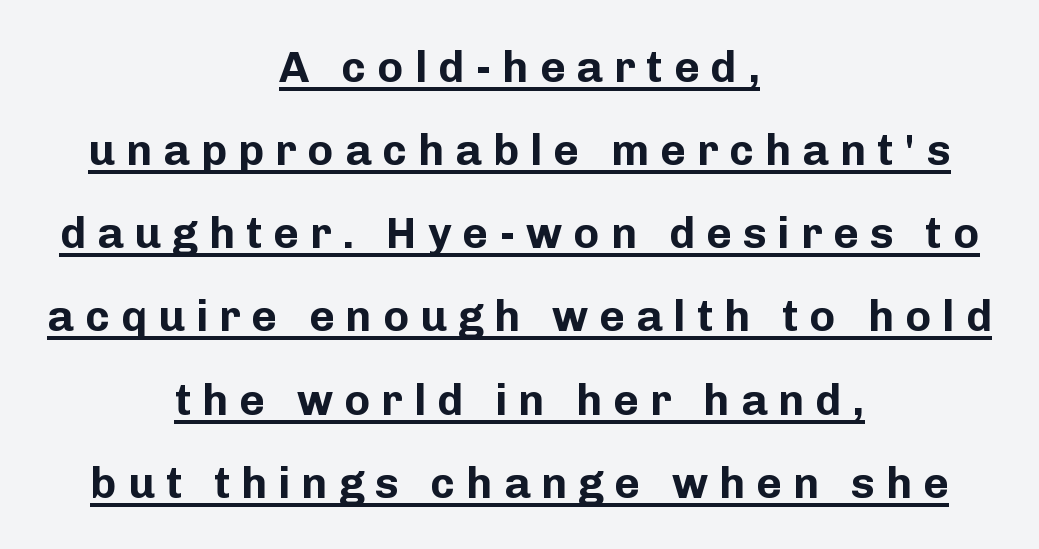
Q: Is the text bold? A: Yes.
Q: Is the text italic (slanted)? A: No, it is upright.
Q: Is the typeface a serif or a sans-serif typeface? A: Sans-serif.
Q: Is the text underlined? A: Yes.
Q: How is the paragraph aligned? A: Centered.
Q: Is the spacing between letters normal or unusually wide? A: Unusually wide.
Q: Width (condensed, normal, or wide)? A: Normal.
Q: Stroke contrast? A: Low.
Q: x-height? A: Medium.
Q: Monospaced? A: No.
